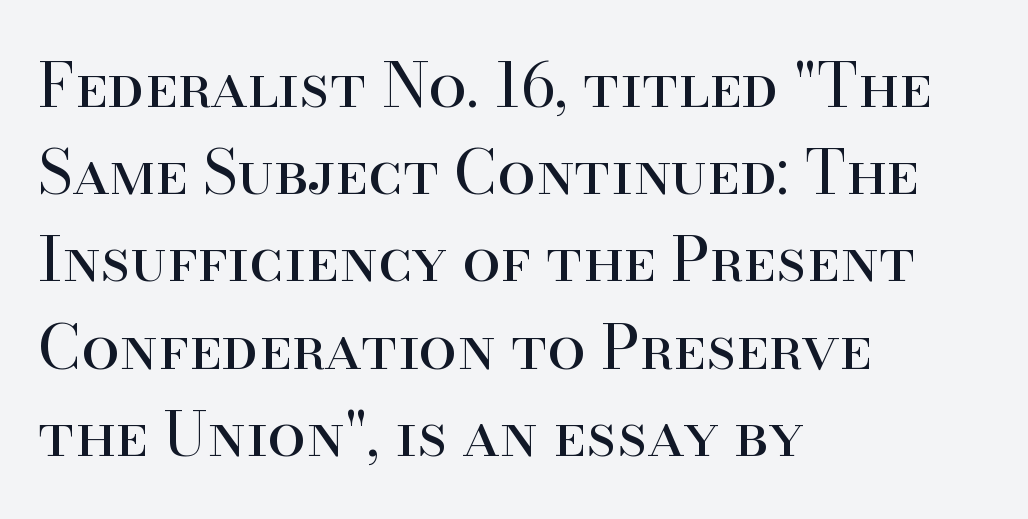
Underlining? Definitely not there. Proportional: the letters do not fall into vertical columns. Each stroke keeps to a modest, everyday thickness or less. The type family on display is of the serif kind. Compared with typical paragraphs, the rows here are spaced about the same.
